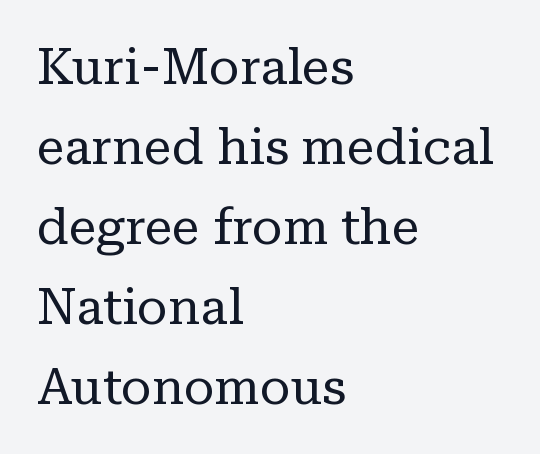
{"serif": "yes", "italic": "no", "bold": "no", "weight": "regular", "width": "normal", "stroke_contrast": "low", "x_height": "medium", "monospaced": "no", "underline": "no", "align": "left", "line_spacing": "normal", "line_spacing_ratio": 1.6, "letter_spacing": "normal", "letter_spacing_em": 0.0, "glyph_px": 50}
